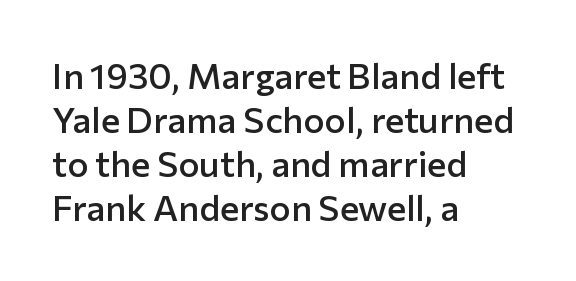
How are the letters spaced? Ordinarily, with no added tracking. The rendering shows plain stroke endings on the letterforms — a sans-serif design. Bare-footed words on every line. This is roman type, the default non-slanted kind.
